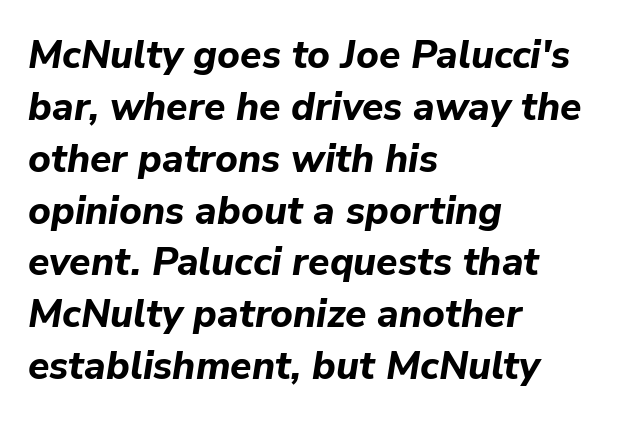
{"italic": "yes", "lean": "right", "slant_degrees": 9, "bold": "yes", "weight": "bold", "width": "normal", "stroke_contrast": "low", "x_height": "medium", "monospaced": "no", "underline": "no", "align": "left", "line_spacing": "normal", "line_spacing_ratio": 1.33, "letter_spacing": "normal", "letter_spacing_em": 0.0, "glyph_px": 39}
